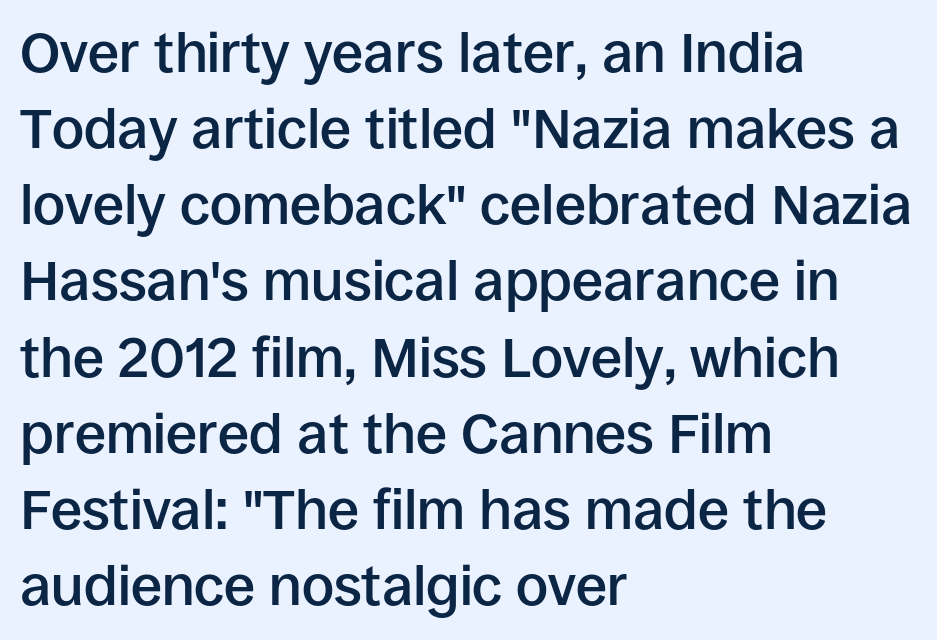
This rendering employs a face without finishing strokes, i.e., a sans-serif. Rows of type keep a routine distance in the vertical direction. A bit beefed up — I'd call it semibold rather than bold. Posture: straight, roman, zero tilt.
